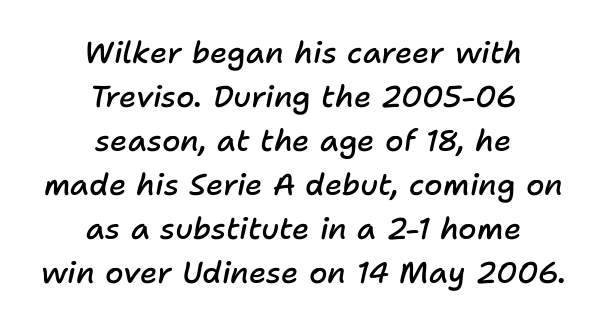
The image shows 30 px semibold type, italic (leaning right); set centered, normal line spacing (1.47x), normal letter spacing, not underlined; low stroke contrast and a medium x-height.
